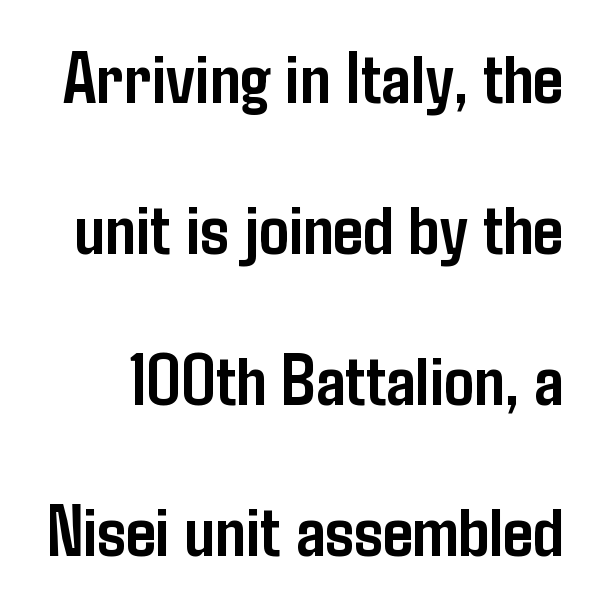
Q: Is the text bold? A: Yes.
Q: Is the text italic (slanted)? A: No, it is upright.
Q: Is the typeface a serif or a sans-serif typeface? A: Sans-serif.
Q: Is the text underlined? A: No.
Q: Is the spacing between letters normal or unusually wide? A: Normal.
Q: Is the spacing between lines tight, normal or loose? A: Loose.
Q: Width (condensed, normal, or wide)? A: Condensed.
Q: Stroke contrast? A: Low.
Q: x-height? A: Medium.
Q: Monospaced? A: No.
